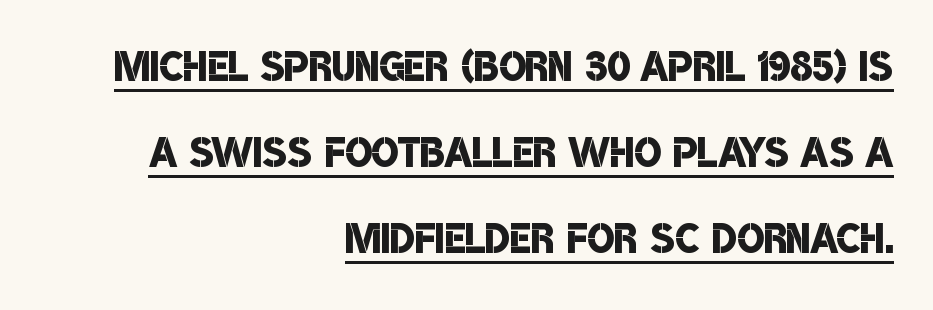
Does the leading feel generous? No, just average. The font family rendered here belongs to the sans-serif group. The letters advance in unequal steps, a hallmark of proportional type. Firm but not heavy-handed strokes: this text is semibold. In designer terms, the underline attribute is active on this setting. Horizontally, the lines are justified to the trailing edge only.
